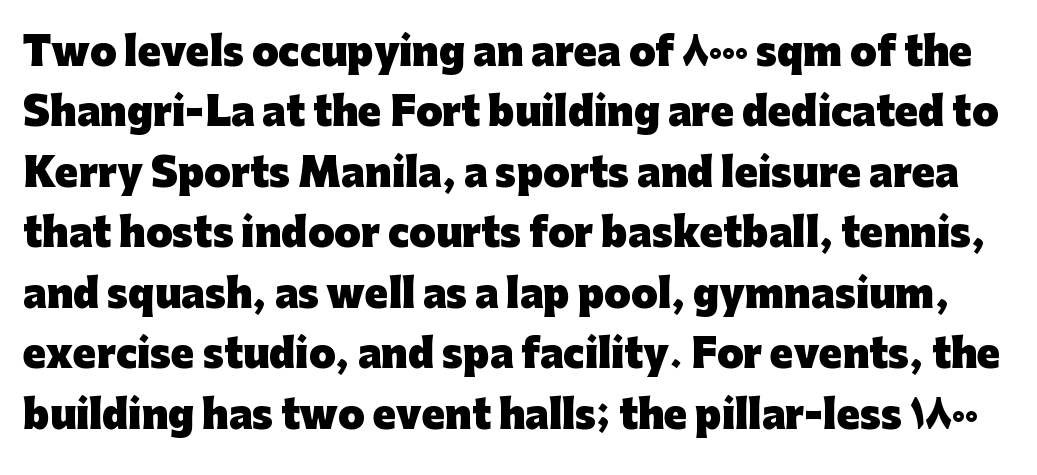
Designer's note — italics off, roman on. Leading matches the norm, producing a regular column. Are there feet on the stems? There aren't — it's a sans. Spacing between characters is what you'd get straight out of the box. The glyphs are unaccompanied by any horizontal stroke below them. Set as a true bold cut, around the 700 mark.
